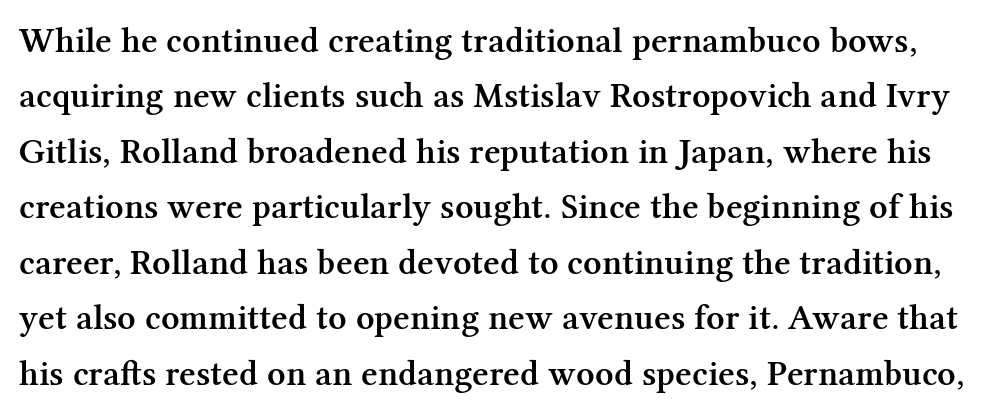
Check under the words: just untouched page. What kind of face is this? One with serifs. Glyph-to-glyph distance matches everyday printed text. Here the designer chose a conventional face with non-uniform glyph widths.
